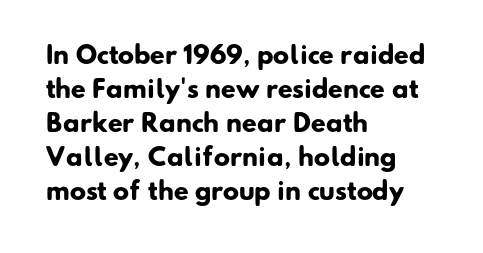
{"bold": "yes", "underline": "no", "align": "left", "line_spacing": "normal", "line_spacing_ratio": 1.42, "letter_spacing": "normal", "letter_spacing_em": 0.0, "glyph_px": 24}
